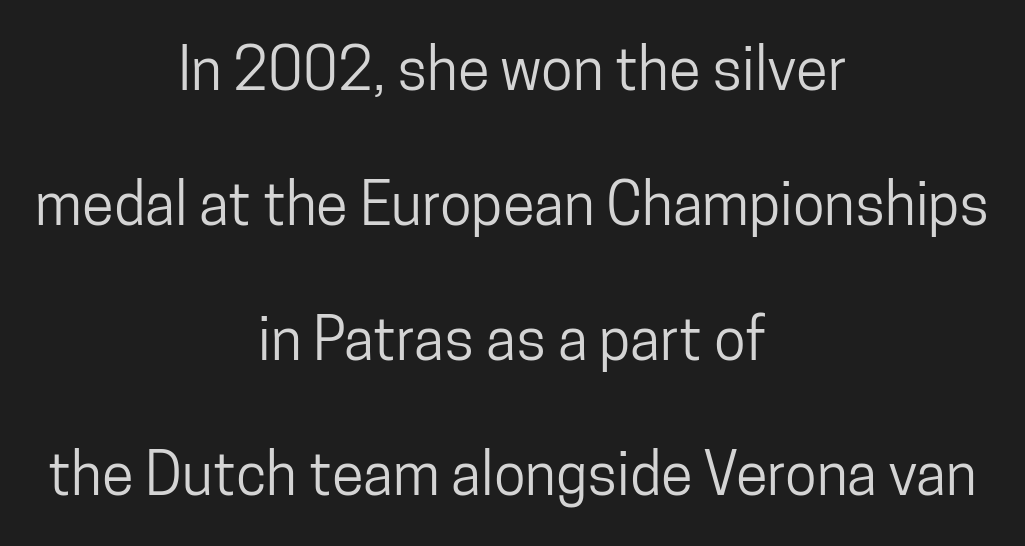
Q: Is the text italic (slanted)? A: No, it is upright.
Q: Is the typeface a serif or a sans-serif typeface? A: Sans-serif.
Q: Is the text underlined? A: No.
Q: How is the paragraph aligned? A: Centered.
Q: Is the spacing between letters normal or unusually wide? A: Normal.
Q: Is the spacing between lines tight, normal or loose? A: Loose.
Q: Width (condensed, normal, or wide)? A: Condensed.
Q: Stroke contrast? A: Low.
Q: x-height? A: Medium.
Q: Monospaced? A: No.
